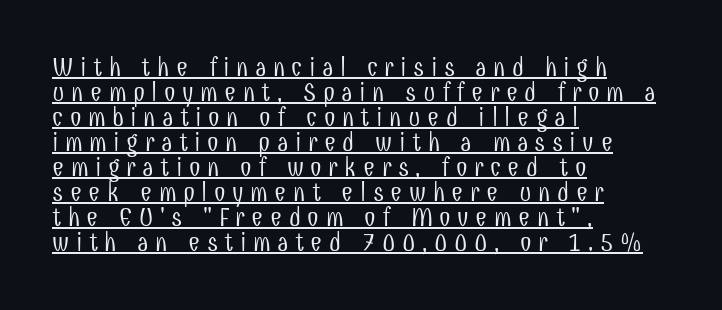
The image shows 26 px text type, upright; set left-aligned, tight line spacing (0.96x), unusually wide letter spacing (+0.25 em), underlined.
